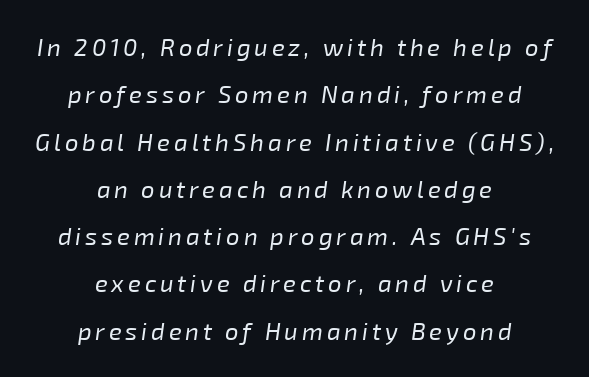
Q: Is the text bold? A: No.
Q: Is the text italic (slanted)? A: Yes, it leans right by about 8 degrees.
Q: Is the text underlined? A: No.
Q: How is the paragraph aligned? A: Centered.
Q: Is the spacing between lines tight, normal or loose? A: Loose.
